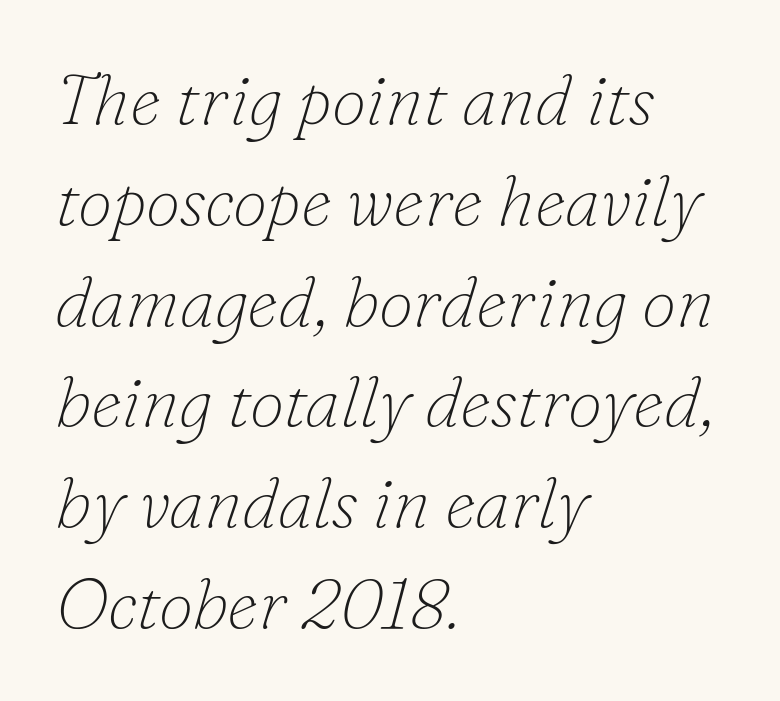
Q: Is the text bold? A: No.
Q: Is the text italic (slanted)? A: Yes, it leans right by about 16 degrees.
Q: Is the typeface a serif or a sans-serif typeface? A: Serif.
Q: Is the text underlined? A: No.
Q: How is the paragraph aligned? A: Left-aligned.
Q: Is the spacing between letters normal or unusually wide? A: Normal.
Q: Is the spacing between lines tight, normal or loose? A: Normal.
Q: Width (condensed, normal, or wide)? A: Normal.
Q: Stroke contrast? A: Low.
Q: x-height? A: Small.
Q: Monospaced? A: No.
